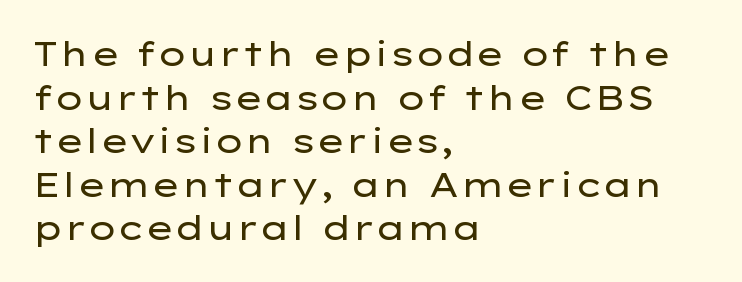
{"serif": "no", "italic": "no", "bold": "no", "weight": "regular", "width": "wide", "stroke_contrast": "low", "x_height": "medium", "monospaced": "no", "underline": "no", "align": "left", "line_spacing": "normal", "line_spacing_ratio": 1.28, "letter_spacing": "normal", "letter_spacing_em": 0.0, "glyph_px": 34}
